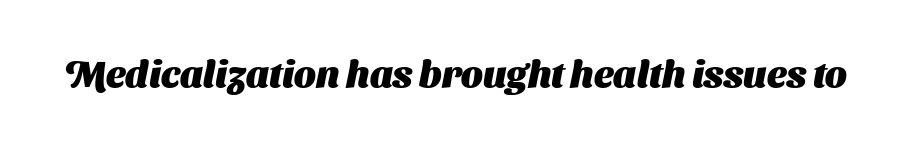
Letter spacing: default. Its strokes are broad and dark, the hallmark of bold type. The face used here is a sans, in the tradition of grotesques and geometrics. Bare-footed words on every line.
